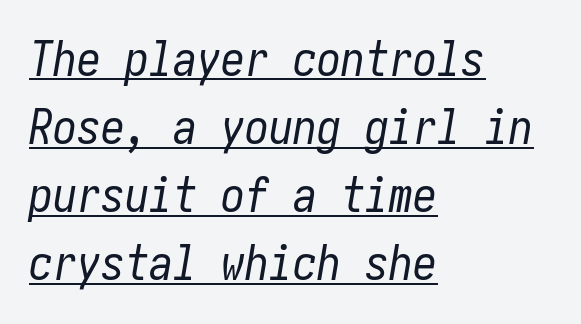
Characters follow at the spacing the type designer built in. The typography opts for an oblique posture over an upright one. A typesetter would call this leading conventional body-copy spacing. The paragraph has a hard left edge and a soft right edge. A light-to-regular cut is what we see here.
